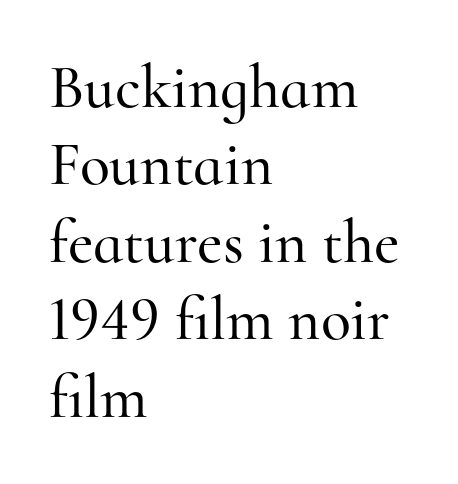
The words here are not underlined. Is there any slant? The stems are plumb. These lines sit exactly where default settings would place them. Looks like regular typesetting: each glyph gets only the width it needs.
